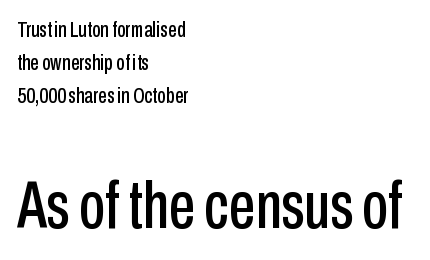
How would I describe the line gaps? Plain and ordinary. Default kerning and tracking; the words read as compact shapes. I'd call this a sans setting — the letters go barefoot. Has an underline been added? It has not. In CSS terms this would be text-align: left. Note: smaller setting up top, larger setting below.
